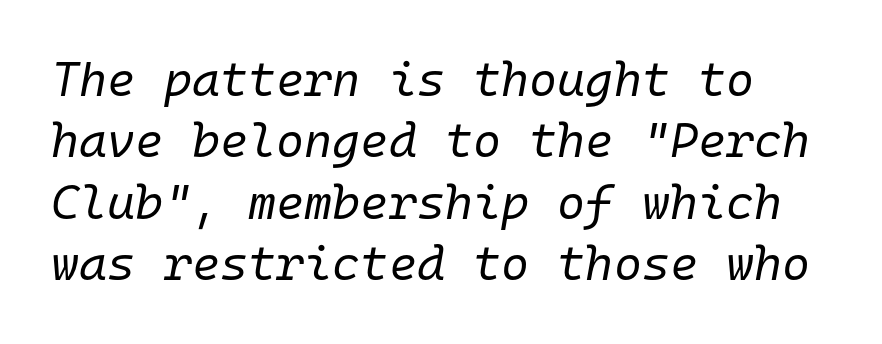
Q: Is the text bold? A: No.
Q: Is the text italic (slanted)? A: Yes, it leans right by about 10 degrees.
Q: Is the text underlined? A: No.
Q: Is the spacing between letters normal or unusually wide? A: Normal.
Q: Is the spacing between lines tight, normal or loose? A: Normal.
Q: Width (condensed, normal, or wide)? A: Normal.
Q: Stroke contrast? A: Low.
Q: x-height? A: Medium.
Q: Monospaced? A: Yes.
